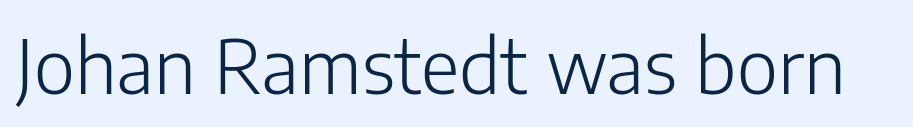
Q: Is the text bold? A: No.
Q: Is the text italic (slanted)? A: No, it is upright.
Q: Is the typeface a serif or a sans-serif typeface? A: Sans-serif.
Q: Is the text underlined? A: No.
Q: Is the spacing between letters normal or unusually wide? A: Normal.
Q: Width (condensed, normal, or wide)? A: Normal.
Q: Stroke contrast? A: Low.
Q: x-height? A: Medium.
Q: Monospaced? A: No.
